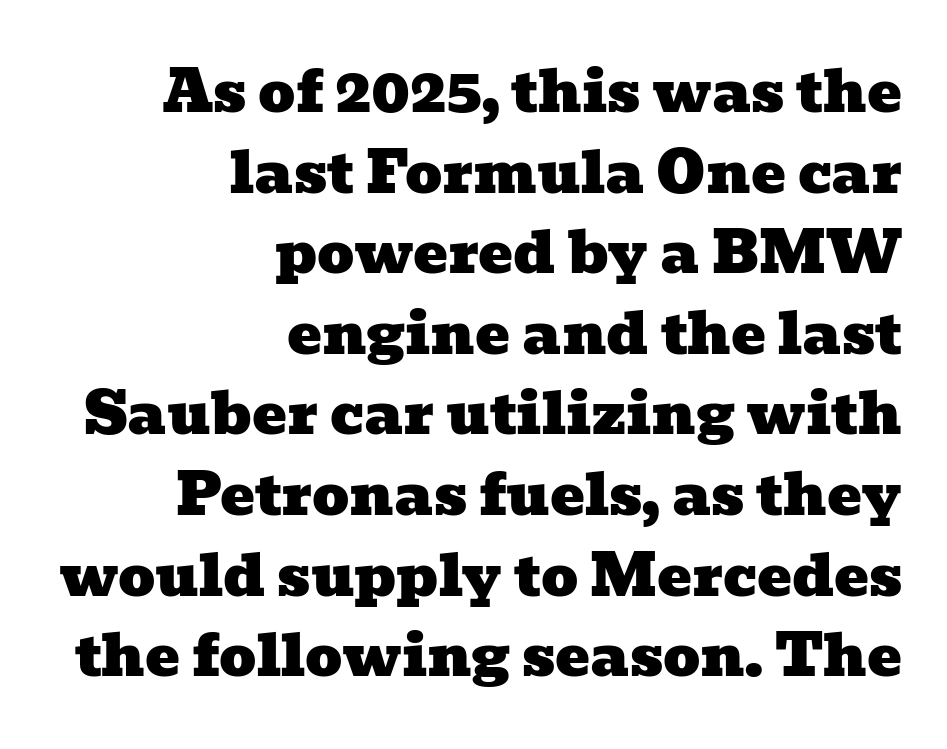
{"serif": "yes", "width": "wide", "stroke_contrast": "low", "x_height": "medium", "monospaced": "no", "underline": "no", "align": "right", "line_spacing": "normal", "line_spacing_ratio": 1.39, "letter_spacing": "normal", "letter_spacing_em": 0.0, "glyph_px": 58}
